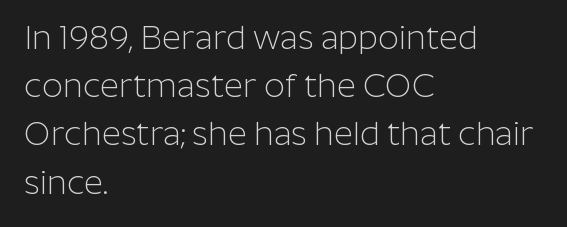
The image shows 33 px light sans-serif type, upright; set left-aligned, normal line spacing (1.46x), normal letter spacing, not underlined; low stroke contrast and a medium x-height.
